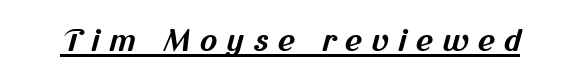
The face used here is proportionally spaced, like ordinary book or web type. You could only call the tracking loose — the letters float apart. The passage shown is underscored from start to finish. Regarding serifs, this sample does without them.
